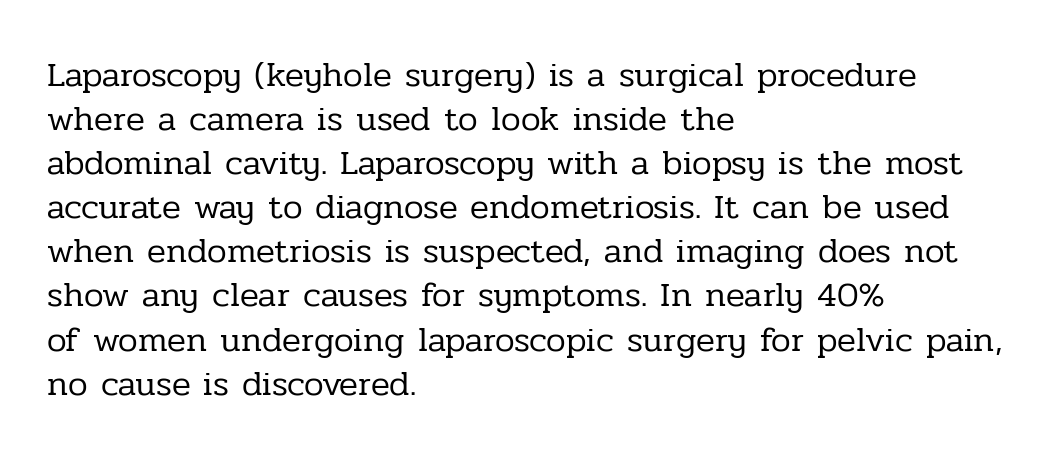
No extra ink here — the face is not bold. Visually the block forms a straight wall on the left and a jagged coastline on the right. Old-style or modern, the face here clearly has serifs. A typesetter would mark this as roman, not italic. Character widths vary here, with narrow letters taking less room than wide ones. Words float on clear page, feet unadorned.
